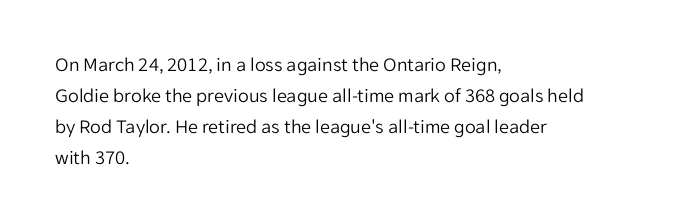
Q: Is the text bold? A: No.
Q: Is the text italic (slanted)? A: No, it is upright.
Q: Is the text underlined? A: No.
Q: How is the paragraph aligned? A: Left-aligned.
Q: Is the spacing between letters normal or unusually wide? A: Normal.
Q: Is the spacing between lines tight, normal or loose? A: Normal.
